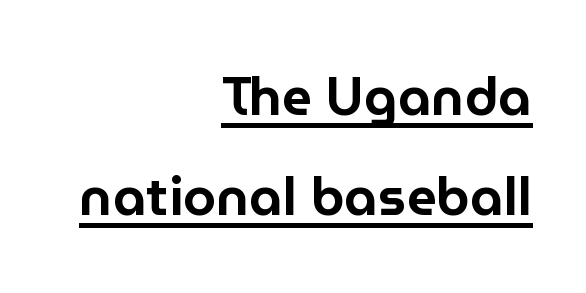
The image shows 53 px sans-serif type, upright; set right-aligned, line spacing 1.88x, normal letter spacing, underlined; low stroke contrast and a medium x-height.
